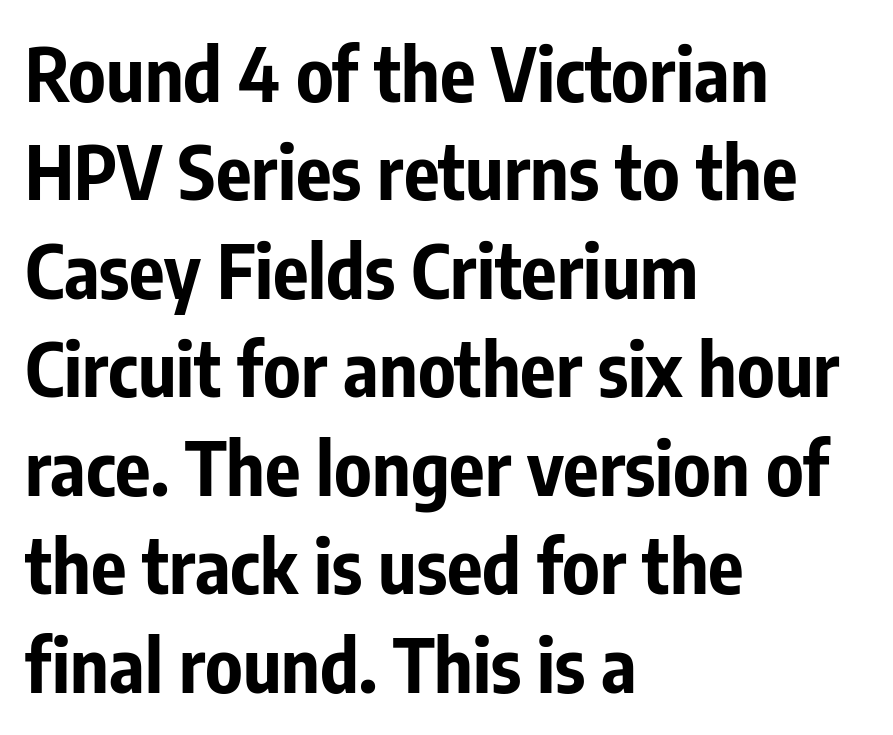
Q: Is the text bold? A: Yes.
Q: Is the text italic (slanted)? A: No, it is upright.
Q: Is the typeface a serif or a sans-serif typeface? A: Sans-serif.
Q: Is the text underlined? A: No.
Q: How is the paragraph aligned? A: Left-aligned.
Q: Is the spacing between letters normal or unusually wide? A: Normal.
Q: Is the spacing between lines tight, normal or loose? A: Normal.
Q: Width (condensed, normal, or wide)? A: Condensed.
Q: Stroke contrast? A: Low.
Q: x-height? A: Medium.
Q: Monospaced? A: No.
